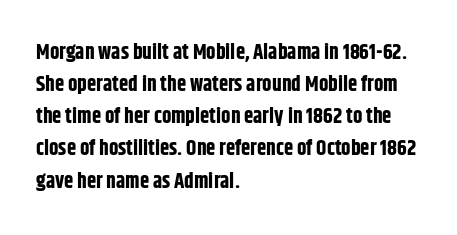
Q: Is the text bold? A: Yes.
Q: Is the text italic (slanted)? A: No, it is upright.
Q: Is the text underlined? A: No.
Q: How is the paragraph aligned? A: Left-aligned.
Q: Is the spacing between letters normal or unusually wide? A: Normal.
Q: Is the spacing between lines tight, normal or loose? A: Normal.
